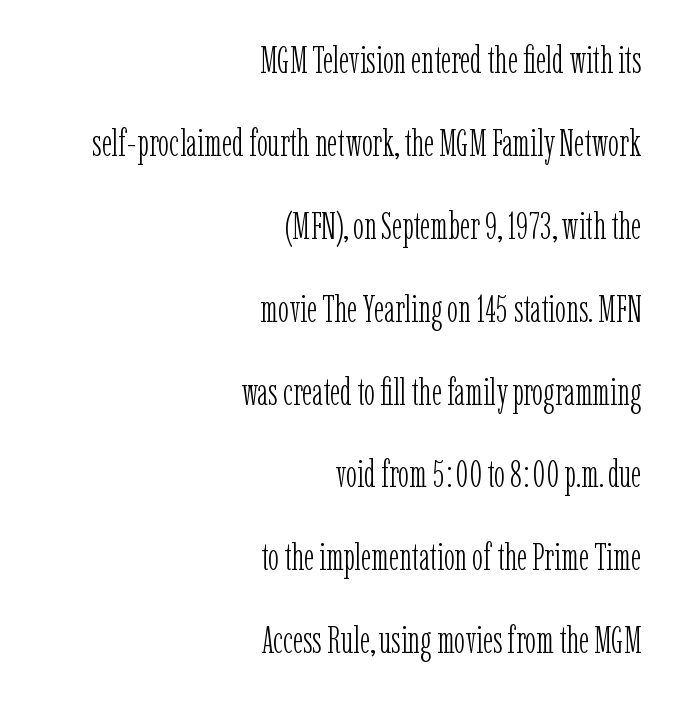
{"serif": "yes", "italic": "no", "bold": "no", "weight": "light", "width": "condensed", "stroke_contrast": "low", "x_height": "medium", "monospaced": "no", "underline": "no", "align": "right", "line_spacing": "loose", "line_spacing_ratio": 2.24, "letter_spacing": "normal", "letter_spacing_em": 0.0, "glyph_px": 37}
